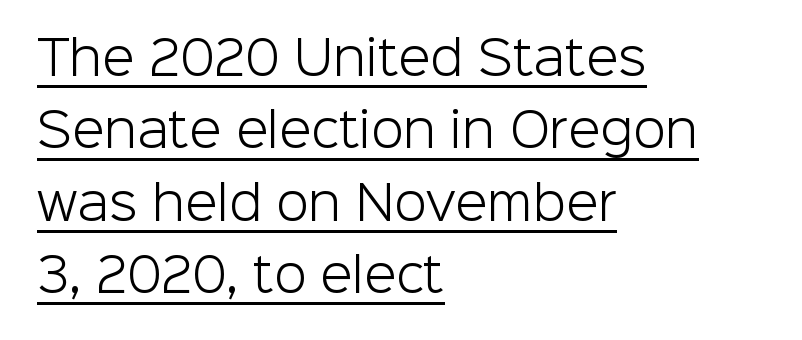
Q: Is the text bold? A: No.
Q: Is the text italic (slanted)? A: No, it is upright.
Q: Is the typeface a serif or a sans-serif typeface? A: Sans-serif.
Q: Is the text underlined? A: Yes.
Q: How is the paragraph aligned? A: Left-aligned.
Q: Is the spacing between letters normal or unusually wide? A: Normal.
Q: Is the spacing between lines tight, normal or loose? A: Normal.
Q: Width (condensed, normal, or wide)? A: Normal.
Q: Stroke contrast? A: Low.
Q: x-height? A: Medium.
Q: Monospaced? A: No.
